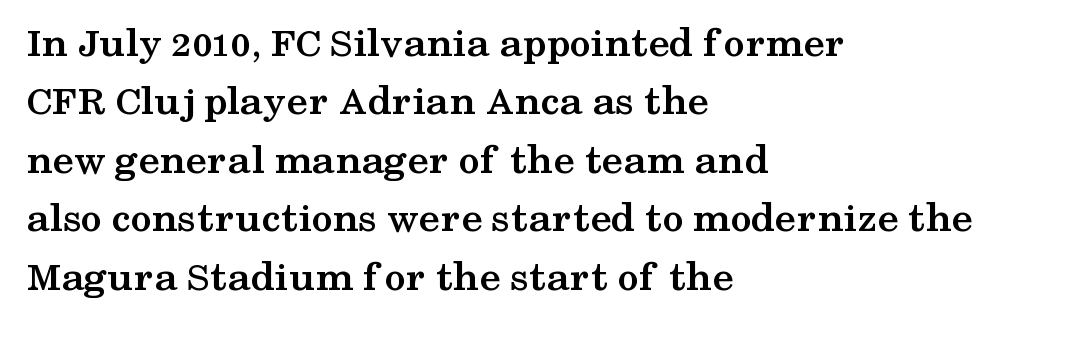
Q: Is the text bold? A: Yes.
Q: Is the text italic (slanted)? A: No, it is upright.
Q: Is the typeface a serif or a sans-serif typeface? A: Serif.
Q: Is the text underlined? A: No.
Q: How is the paragraph aligned? A: Left-aligned.
Q: Is the spacing between letters normal or unusually wide? A: Normal.
Q: Is the spacing between lines tight, normal or loose? A: Normal.
Q: Width (condensed, normal, or wide)? A: Wide.
Q: Stroke contrast? A: Medium.
Q: x-height? A: Medium.
Q: Monospaced? A: No.
